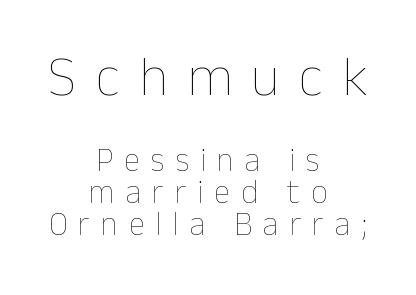
The image shows 57 px thin type, upright; set centered, tight line spacing (0.96x), unusually wide letter spacing (+0.33 em), not underlined; the first (top) block is 1.73x larger; low stroke contrast and a medium x-height.
